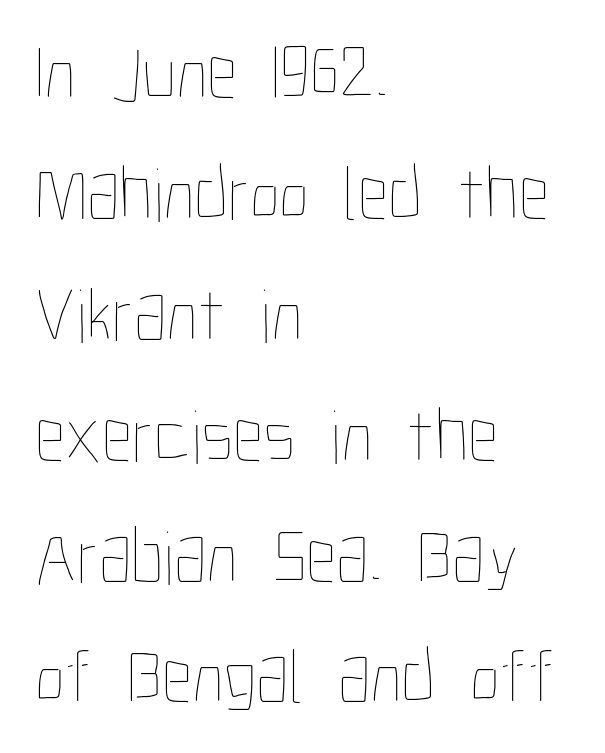
This sample uses plain, unmodified letter spacing. This sample has the flowing, uneven cadence of proportional lettering. If you measured baseline to baseline, you'd find a middling distance. Descender tails drop into unmarked territory. The font sits on the lighter half of the weight spectrum, regular included.
